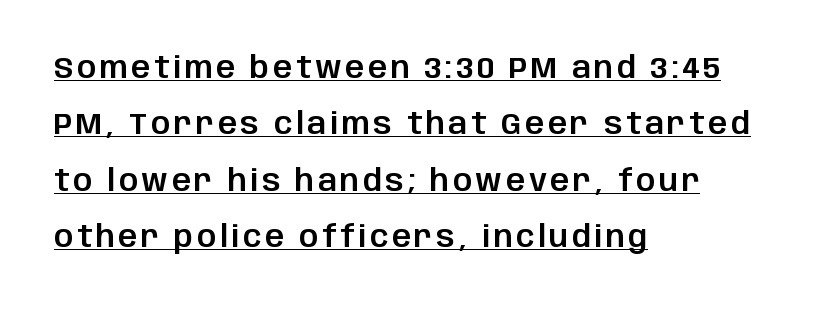
{"serif": "no", "italic": "no", "width": "normal", "stroke_contrast": "low", "x_height": "large", "monospaced": "no", "underline": "yes", "align": "left", "line_spacing_ratio": 1.88, "glyph_px": 30}
